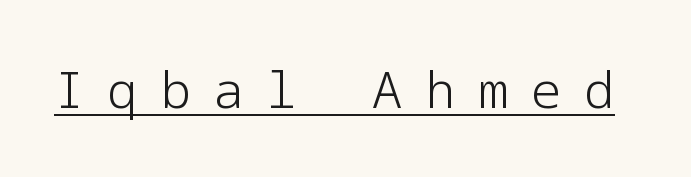
Q: Is the text bold? A: No.
Q: Is the text italic (slanted)? A: No, it is upright.
Q: Is the typeface a serif or a sans-serif typeface? A: Sans-serif.
Q: Is the text underlined? A: Yes.
Q: Is the spacing between letters normal or unusually wide? A: Unusually wide.
Q: Width (condensed, normal, or wide)? A: Normal.
Q: Stroke contrast? A: Low.
Q: x-height? A: Medium.
